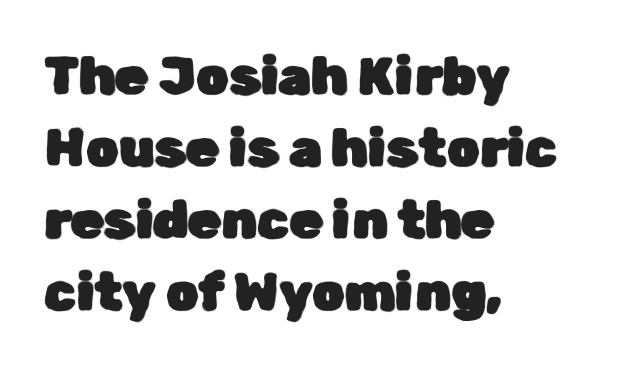
Q: Is the text italic (slanted)? A: No, it is upright.
Q: Is the typeface a serif or a sans-serif typeface? A: Sans-serif.
Q: Is the text underlined? A: No.
Q: How is the paragraph aligned? A: Left-aligned.
Q: Is the spacing between letters normal or unusually wide? A: Normal.
Q: Is the spacing between lines tight, normal or loose? A: Normal.
Q: Width (condensed, normal, or wide)? A: Normal.
Q: Stroke contrast? A: Low.
Q: x-height? A: Medium.
Q: Monospaced? A: No.
